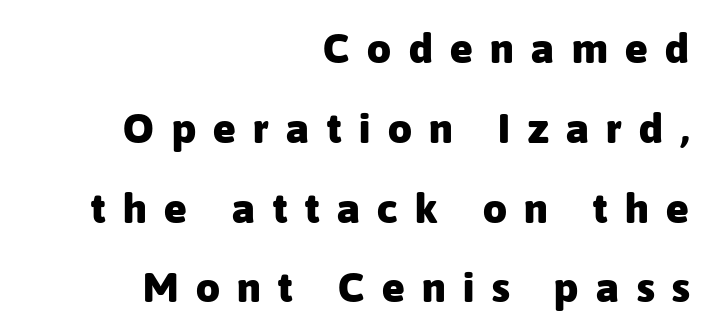
Q: Is the text bold? A: Yes.
Q: Is the text italic (slanted)? A: No, it is upright.
Q: Is the typeface a serif or a sans-serif typeface? A: Sans-serif.
Q: Is the text underlined? A: No.
Q: How is the paragraph aligned? A: Right-aligned.
Q: Is the spacing between letters normal or unusually wide? A: Unusually wide.
Q: Is the spacing between lines tight, normal or loose? A: Loose.
Q: Width (condensed, normal, or wide)? A: Normal.
Q: Stroke contrast? A: Low.
Q: x-height? A: Medium.
Q: Monospaced? A: No.
